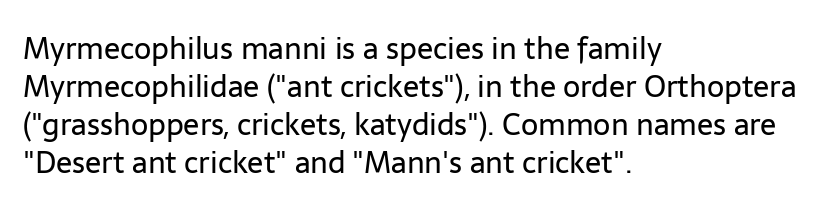
The image shows 30 px regular-weight sans-serif type, upright; set left-aligned, normal line spacing (1.27x), normal letter spacing, not underlined; low stroke contrast and a medium x-height.
